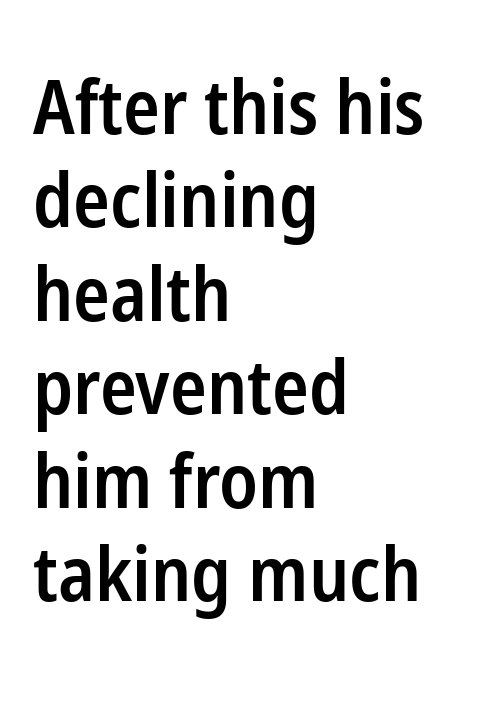
The image shows 76 px semibold, condensed sans-serif type, upright; set left-aligned, line spacing 1.23x, normal letter spacing, not underlined; low stroke contrast and a medium x-height.
